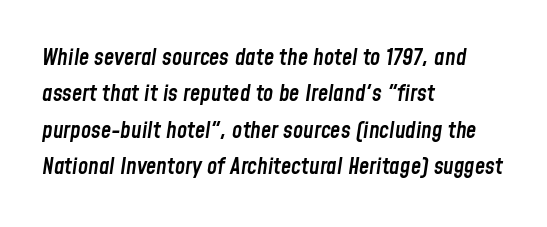
The image shows 23 px text type, italic (leaning right); set left-aligned, normal line spacing (1.58x), normal letter spacing, not underlined.
